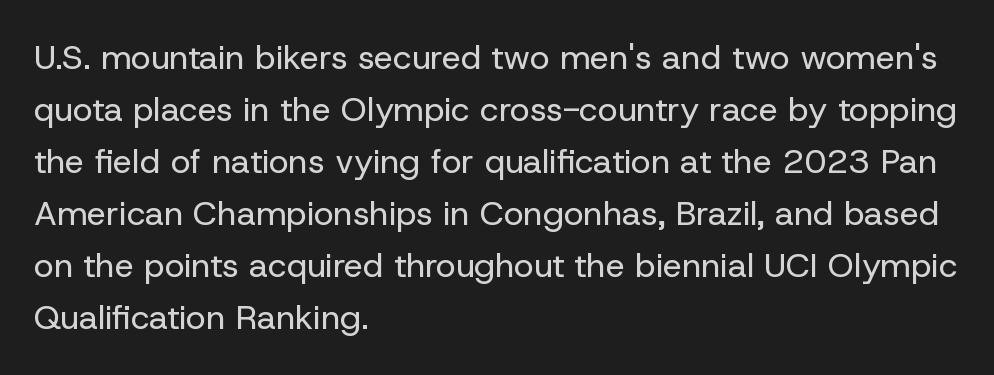
Q: Is the text bold? A: No.
Q: Is the text italic (slanted)? A: No, it is upright.
Q: Is the typeface a serif or a sans-serif typeface? A: Sans-serif.
Q: Is the text underlined? A: No.
Q: How is the paragraph aligned? A: Left-aligned.
Q: Is the spacing between letters normal or unusually wide? A: Normal.
Q: Is the spacing between lines tight, normal or loose? A: Normal.
Q: Width (condensed, normal, or wide)? A: Normal.
Q: Stroke contrast? A: Low.
Q: x-height? A: Medium.
Q: Monospaced? A: No.
